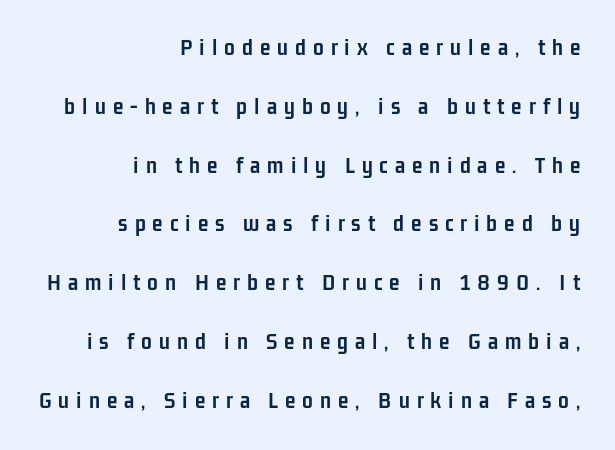
The image shows 24 px bold type, upright; set right-aligned, loose line spacing (2.45x), unusually wide letter spacing (+0.29 em), not underlined.
